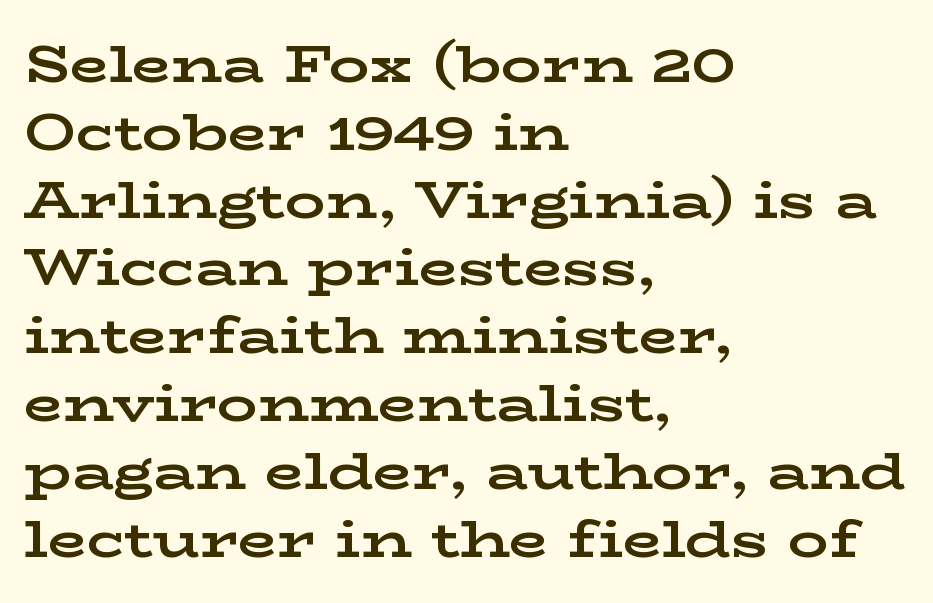
Small tapered or slab feet sit at the stroke ends, so this counts as serif. Posture: upright roman. Nobody touched the tracking dial on this one. The space directly below the letters is spotless. The leading is moderate, giving the passage an even texture.
